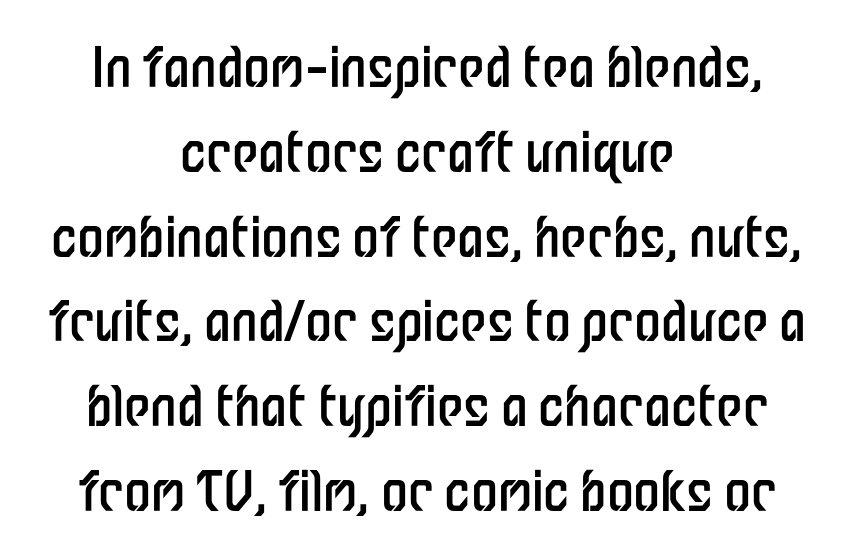
The image shows 54 px regular-weight, condensed sans-serif type, upright; set centered, normal line spacing (1.57x), normal letter spacing, not underlined; low stroke contrast and a medium x-height.
